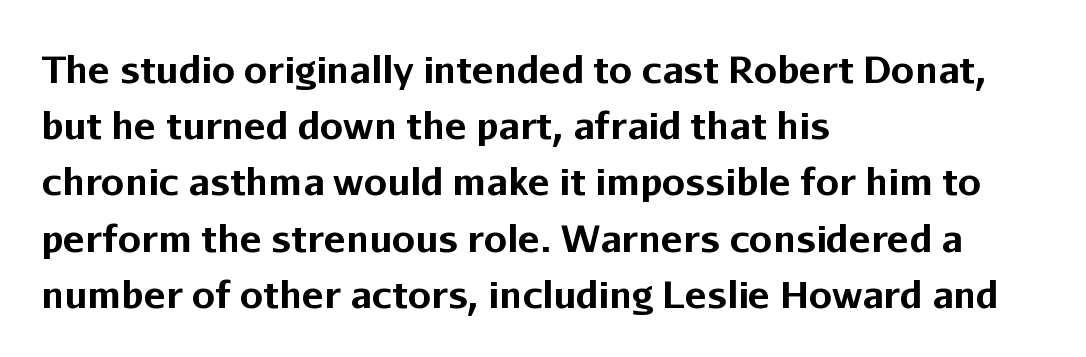
Quick note: interline space is typical. Note: no serifs on the glyphs. The rendering uses natural spacing where letterforms have individual widths. There is no visible air inserted between adjacent glyphs.
